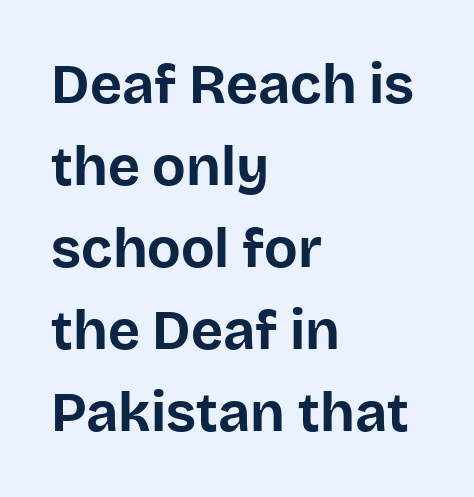
Q: Is the text bold? A: Yes.
Q: Is the text italic (slanted)? A: No, it is upright.
Q: Is the typeface a serif or a sans-serif typeface? A: Sans-serif.
Q: Is the text underlined? A: No.
Q: How is the paragraph aligned? A: Left-aligned.
Q: Is the spacing between letters normal or unusually wide? A: Normal.
Q: Is the spacing between lines tight, normal or loose? A: Normal.
Q: Width (condensed, normal, or wide)? A: Normal.
Q: Stroke contrast? A: Low.
Q: x-height? A: Large.
Q: Monospaced? A: No.
